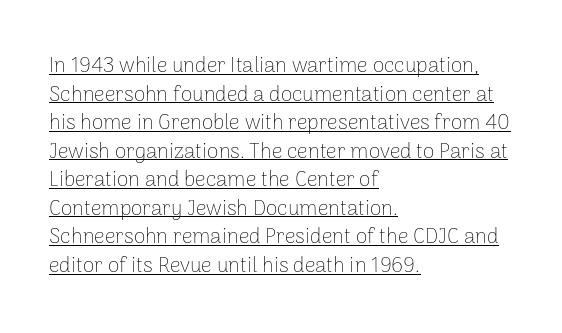
Every word sits above its own underline. A light-to-regular cut is what we see here. Words appear dense and cohesive because spacing is normal. This is the regular roman posture of the typeface.
